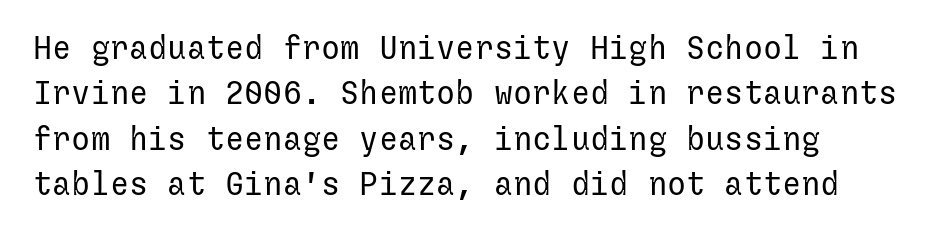
{"serif": "no", "italic": "no", "bold": "no", "weight": "regular", "width": "normal", "stroke_contrast": "low", "x_height": "medium", "underline": "no", "align": "left", "line_spacing": "normal", "line_spacing_ratio": 1.42, "letter_spacing": "normal", "letter_spacing_em": 0.0, "glyph_px": 32}
